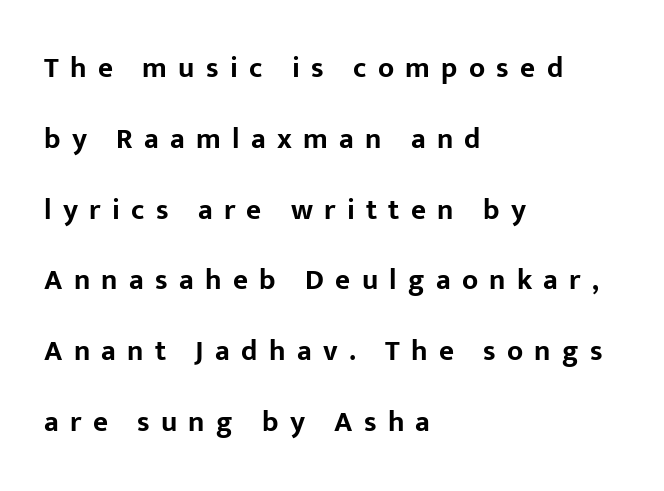
Q: Is the text bold? A: Yes.
Q: Is the text italic (slanted)? A: No, it is upright.
Q: Is the typeface a serif or a sans-serif typeface? A: Sans-serif.
Q: Is the text underlined? A: No.
Q: How is the paragraph aligned? A: Left-aligned.
Q: Is the spacing between letters normal or unusually wide? A: Unusually wide.
Q: Is the spacing between lines tight, normal or loose? A: Loose.
Q: Width (condensed, normal, or wide)? A: Normal.
Q: Stroke contrast? A: Low.
Q: x-height? A: Medium.
Q: Monospaced? A: No.
